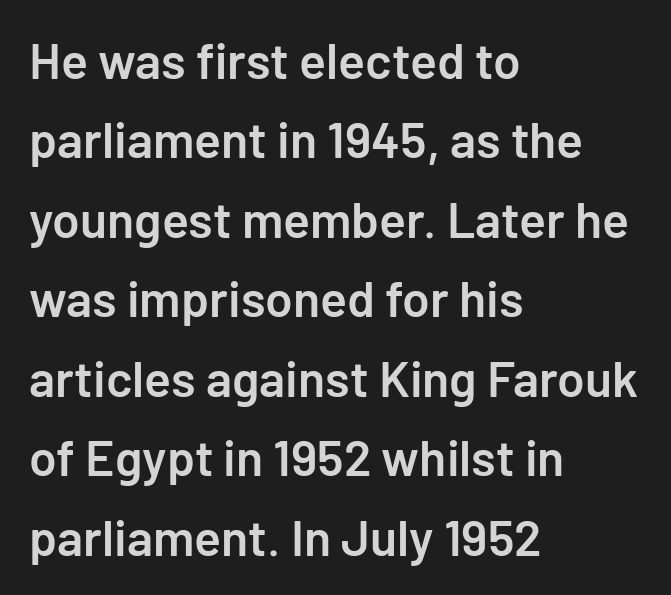
The image shows 50 px semibold sans-serif type, upright; set left-aligned, normal line spacing (1.59x), normal letter spacing, not underlined; low stroke contrast and a medium x-height.
